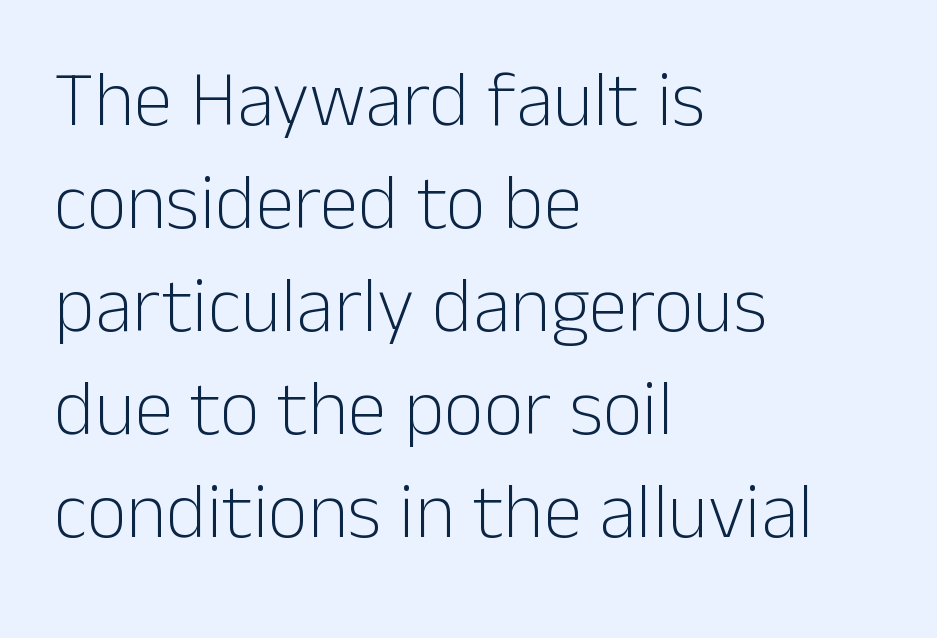
{"serif": "no", "italic": "no", "bold": "no", "weight": "light", "width": "normal", "stroke_contrast": "low", "x_height": "medium", "monospaced": "no", "underline": "no", "align": "left", "line_spacing": "normal", "line_spacing_ratio": 1.32, "letter_spacing": "normal", "letter_spacing_em": 0.0, "glyph_px": 78}
